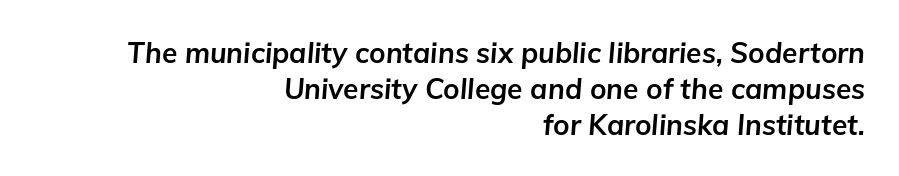
Q: Is the text bold? A: Yes.
Q: Is the text italic (slanted)? A: Yes, it leans right by about 5 degrees.
Q: Is the text underlined? A: No.
Q: How is the paragraph aligned? A: Right-aligned.
Q: Is the spacing between letters normal or unusually wide? A: Normal.
Q: Is the spacing between lines tight, normal or loose? A: Normal.
Q: Width (condensed, normal, or wide)? A: Normal.
Q: Stroke contrast? A: Low.
Q: x-height? A: Medium.
Q: Monospaced? A: No.
